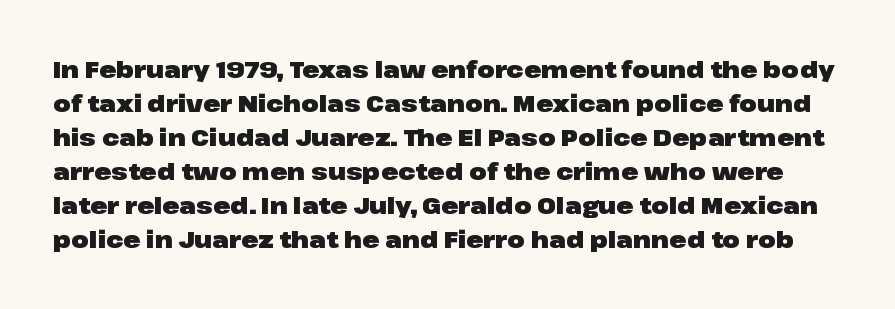
{"italic": "no", "bold": "yes", "underline": "no", "line_spacing": "normal", "line_spacing_ratio": 1.48, "letter_spacing": "normal", "letter_spacing_em": 0.0, "glyph_px": 23}
